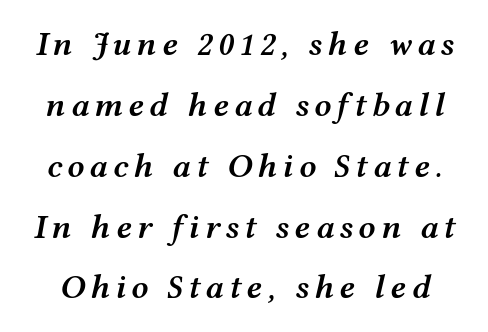
The image shows 34 px semibold, wide type, italic (leaning right); set line spacing 1.79x, not underlined; medium stroke contrast and a medium x-height.
